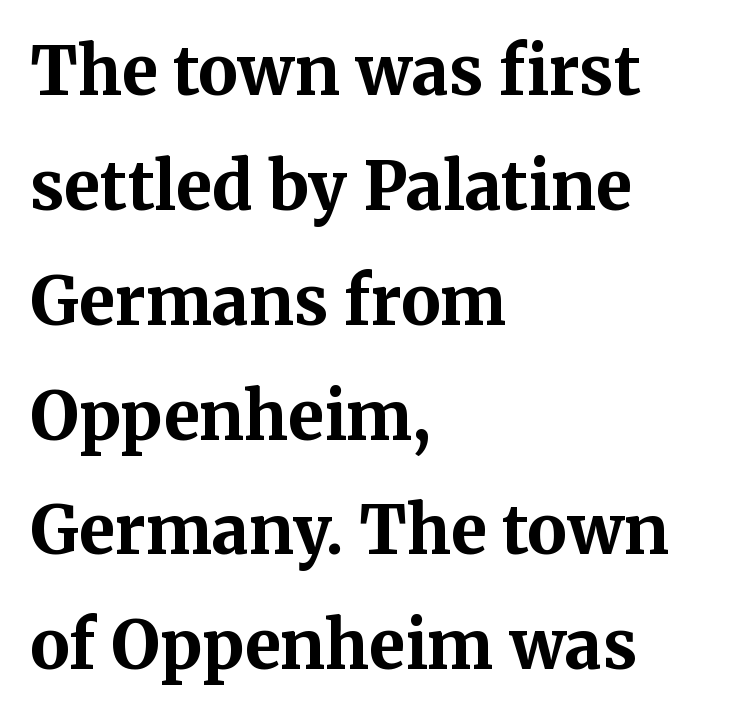
{"serif": "yes", "italic": "no", "bold": "yes", "weight": "bold", "width": "normal", "stroke_contrast": "medium", "x_height": "medium", "monospaced": "no", "underline": "no", "align": "left", "line_spacing_ratio": 1.74, "letter_spacing": "normal", "letter_spacing_em": 0.0, "glyph_px": 66}
